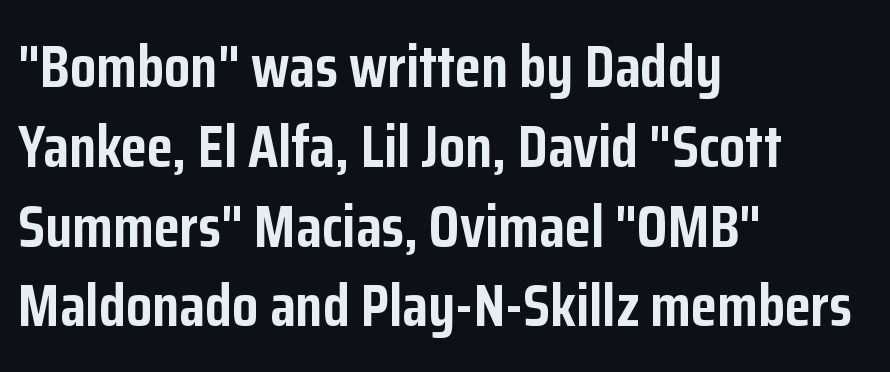
Note: no serifs on the glyphs. The rendering uses natural spacing where letterforms have individual widths. Ordinary non-slanted type is in use. Baseline-to-baseline distance is the conventional proportion of letter height. All the whitespace from short lines collects on the right.
